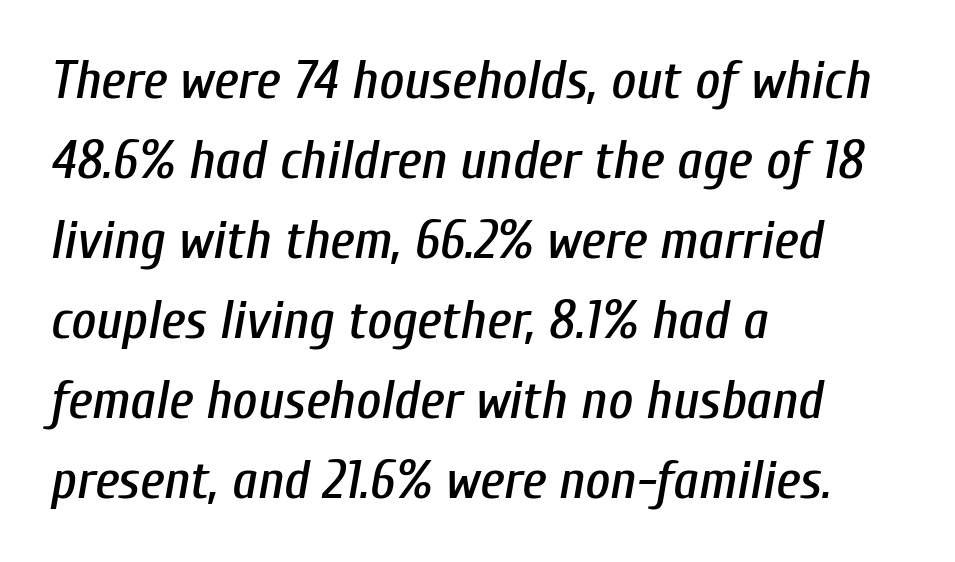
Bare-footed words on every line. Inter-character spacing is left at the font's built-in metrics. Think of a printed novel: that variable character pitch is what you see here. The rendering applies a slant to the glyphs.
